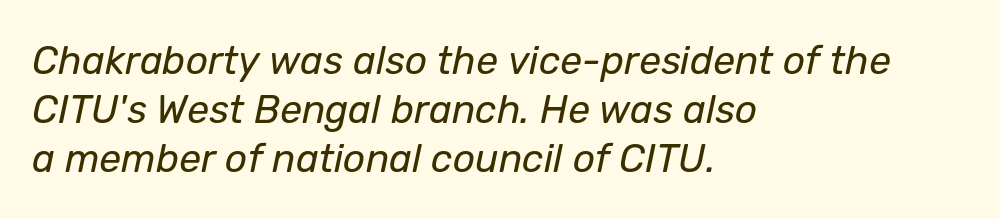
{"italic": "yes", "lean": "right", "slant_degrees": 12, "bold": "no", "weight": "regular", "width": "normal", "stroke_contrast": "low", "x_height": "medium", "monospaced": "no", "underline": "no", "align": "left", "line_spacing": "normal", "line_spacing_ratio": 1.26, "letter_spacing": "normal", "letter_spacing_em": 0.0, "glyph_px": 39}
